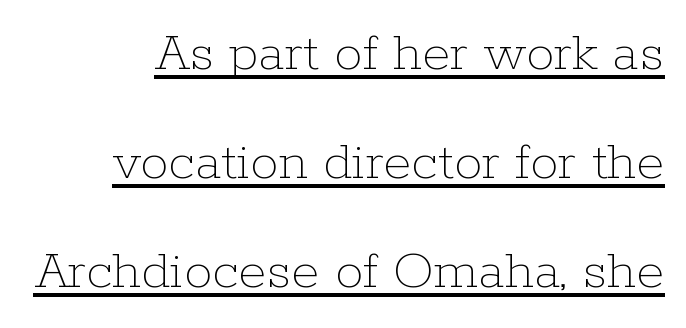
The image shows 57 px thin type, upright; set loose line spacing (1.91x), normal letter spacing, underlined; low stroke contrast and a medium x-height.
